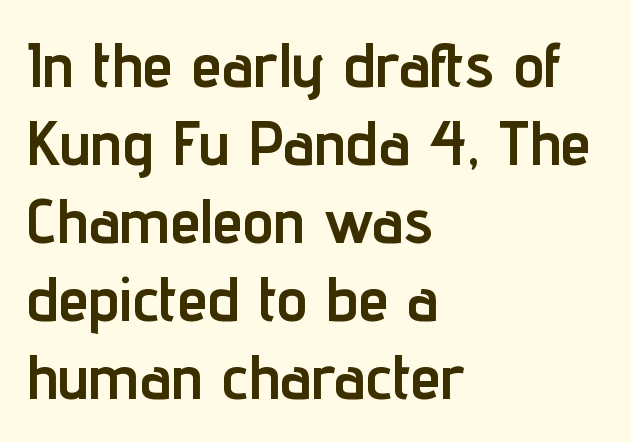
Q: Is the text bold? A: Yes.
Q: Is the text italic (slanted)? A: No, it is upright.
Q: Is the typeface a serif or a sans-serif typeface? A: Sans-serif.
Q: Is the text underlined? A: No.
Q: How is the paragraph aligned? A: Left-aligned.
Q: Is the spacing between letters normal or unusually wide? A: Normal.
Q: Is the spacing between lines tight, normal or loose? A: Normal.
Q: Width (condensed, normal, or wide)? A: Condensed.
Q: Stroke contrast? A: Low.
Q: x-height? A: Medium.
Q: Monospaced? A: No.
